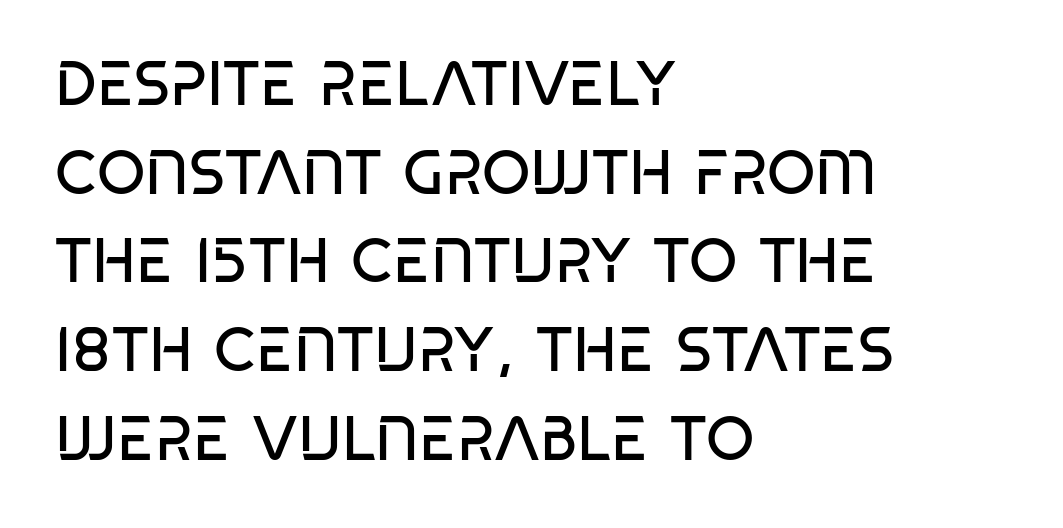
Q: Is the text bold? A: No.
Q: Is the typeface a serif or a sans-serif typeface? A: Sans-serif.
Q: Is the text underlined? A: No.
Q: How is the paragraph aligned? A: Left-aligned.
Q: Is the spacing between letters normal or unusually wide? A: Normal.
Q: Is the spacing between lines tight, normal or loose? A: Normal.
Q: Width (condensed, normal, or wide)? A: Condensed.
Q: Stroke contrast? A: Low.
Q: x-height? A: Large.
Q: Monospaced? A: No.
